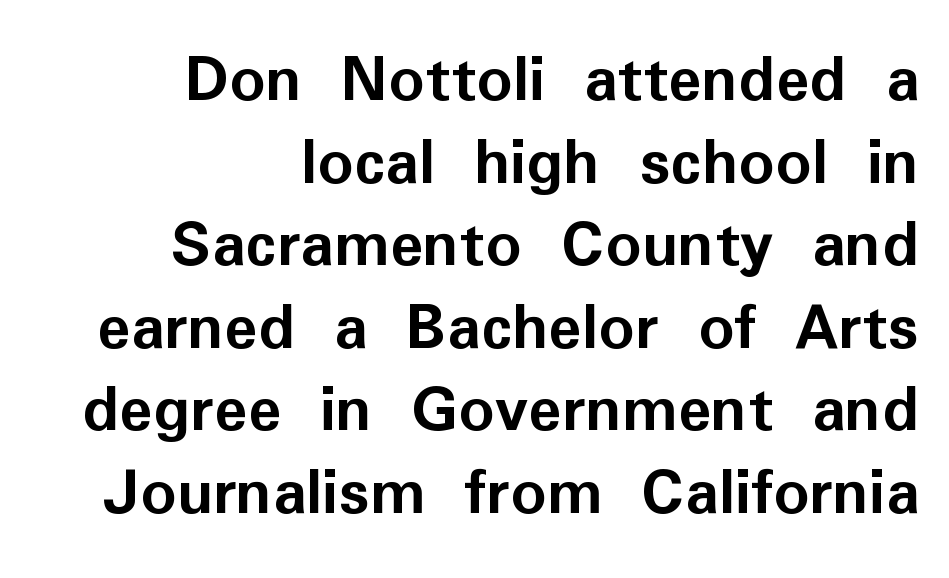
{"serif": "no", "italic": "no", "bold": "yes", "weight": "semibold", "width": "normal", "stroke_contrast": "low", "x_height": "medium", "monospaced": "no", "underline": "no", "align": "right", "line_spacing_ratio": 1.18, "letter_spacing": "normal", "letter_spacing_em": 0.0, "glyph_px": 70}
